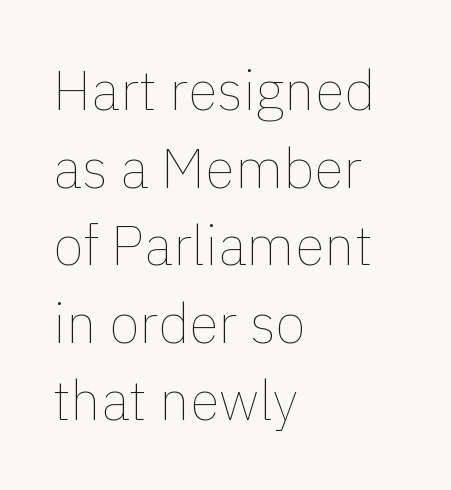
Every row of glyphs begins at an identical x-position on the left. The passage shown is typed in a proportional face where columns would drift. Honestly, there is no underline to notice here at all. Between one letter and the next there's only the usual sliver of space.
